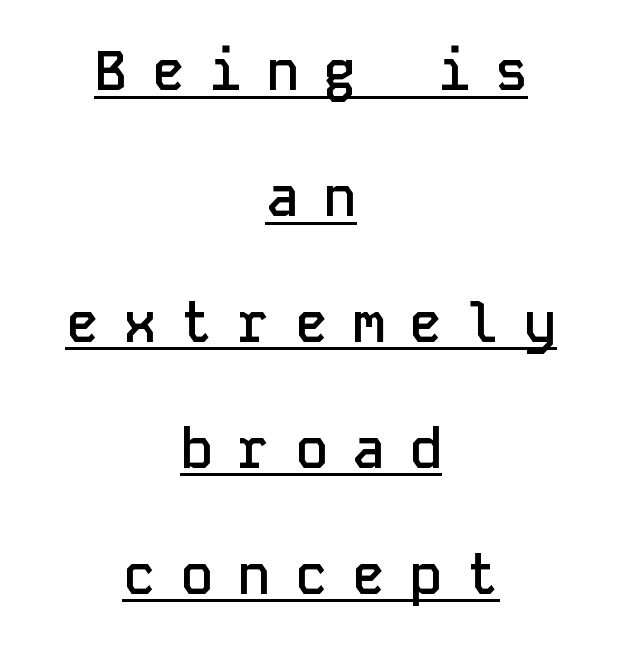
Students, observe: this is what heavily led, spacious text looks like. The whitespace from short lines is split evenly between both sides. The face used here is a semibold: visibly heavier than regular, lighter than bold. What decoration does the sample have? An underline. A typesetter would call this monospace, since all characters share one set width. This rendering widens character spacing well past its baseline value.
